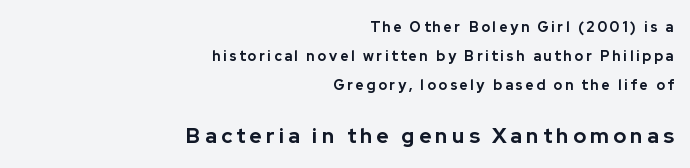
The image shows 21 px bold type, upright; set right-aligned, loose line spacing (2.08x), unusually wide letter spacing (+0.2 em), not underlined; the second (bottom) block is 1.5x larger.
